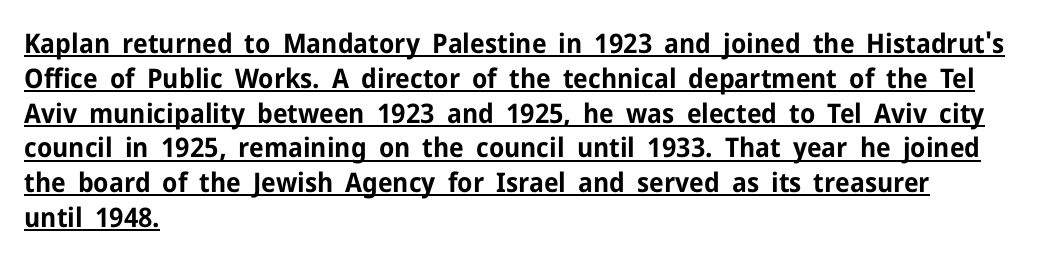
The letters are bold, with thick, heavy strokes. The paragraph has a hard left edge and a soft right edge. Honestly, the underline is the first thing you notice here. Every character sits straight up, as roman type does. Compared with typical paragraphs, the rows here are spaced about the same. How are the letters spaced? Ordinarily, with no added tracking.
